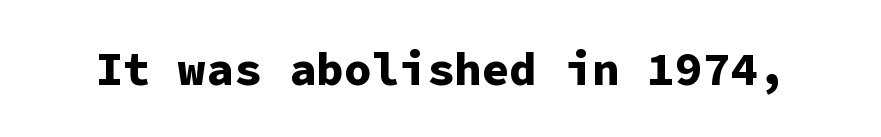
Q: Is the text bold? A: Yes.
Q: Is the text italic (slanted)? A: No, it is upright.
Q: Is the typeface a serif or a sans-serif typeface? A: Sans-serif.
Q: Is the text underlined? A: No.
Q: Is the spacing between letters normal or unusually wide? A: Normal.
Q: Width (condensed, normal, or wide)? A: Normal.
Q: Stroke contrast? A: Low.
Q: x-height? A: Medium.
Q: Monospaced? A: Yes.
